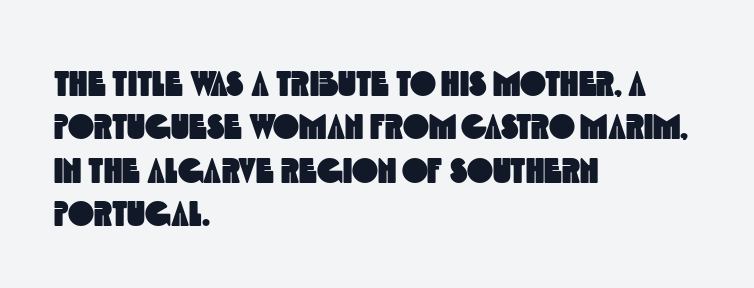
The image shows 35 px condensed sans-serif type; set left-aligned, line spacing 1.24x, normal letter spacing, not underlined; a large x-height.
